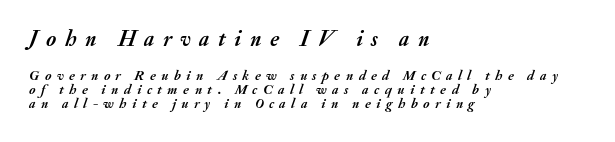
{"italic": "yes", "lean": "right", "slant_degrees": 20, "bold": "yes", "underline": "no", "align": "left", "line_spacing": "tight", "line_spacing_ratio": 1.01, "letter_spacing": "wide", "letter_spacing_em": 0.39, "larger_block": "first", "size_ratio": 1.57, "glyph_px": 22}
